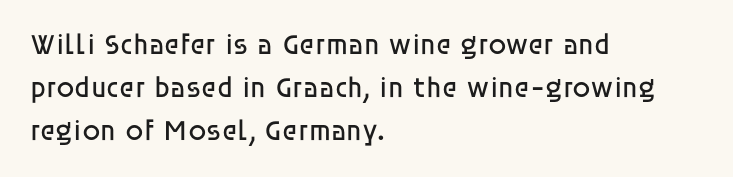
Q: Is the text bold? A: No.
Q: Is the text italic (slanted)? A: No, it is upright.
Q: Is the typeface a serif or a sans-serif typeface? A: Sans-serif.
Q: Is the text underlined? A: No.
Q: How is the paragraph aligned? A: Left-aligned.
Q: Is the spacing between letters normal or unusually wide? A: Normal.
Q: Is the spacing between lines tight, normal or loose? A: Normal.
Q: Width (condensed, normal, or wide)? A: Normal.
Q: Stroke contrast? A: Low.
Q: x-height? A: Large.
Q: Monospaced? A: No.
